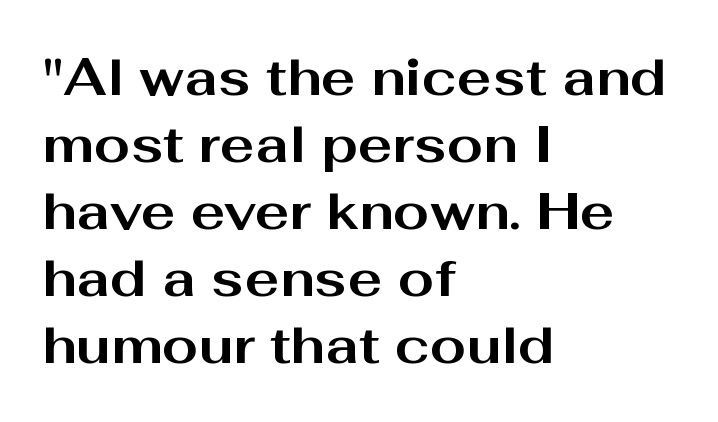
{"serif": "no", "italic": "no", "bold": "yes", "weight": "bold", "width": "wide", "stroke_contrast": "medium", "x_height": "medium", "monospaced": "no", "underline": "no", "align": "left", "line_spacing": "normal", "line_spacing_ratio": 1.29, "letter_spacing": "normal", "letter_spacing_em": 0.0, "glyph_px": 52}
